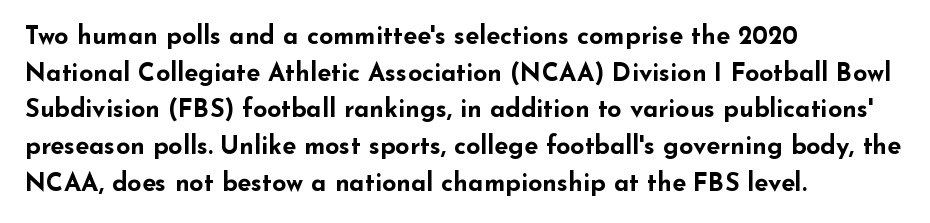
Compared with an ordinary text face, these strokes are far heavier — a full bold. Tall strokes in this sample are plumb rather than angled. Reading down the block, your eye returns to a fixed left position each line. The space directly below the letters is spotless. Leading matches the norm, producing a regular column. The type is set solid horizontally, with unmodified tracking.
